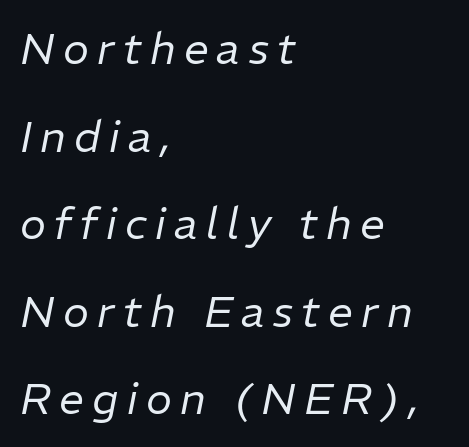
This sample has the flowing, uneven cadence of proportional lettering. All the whitespace from short lines collects on the right. The designer dialed line spacing up above the default. The strip under each line holds only bare page. The cut favours lightness, reaching ordinary text weight at its darkest. The glyphs look as if they've been sheared to an angle.
